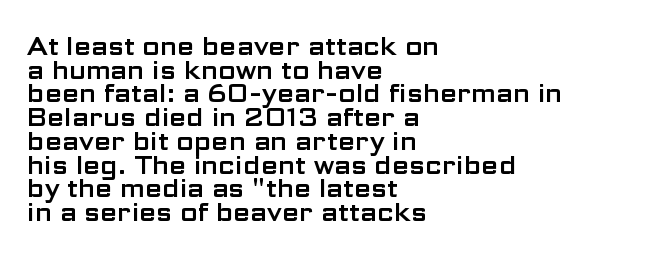
Q: Is the text italic (slanted)? A: No, it is upright.
Q: Is the text underlined? A: No.
Q: How is the paragraph aligned? A: Left-aligned.
Q: Is the spacing between letters normal or unusually wide? A: Normal.
Q: Is the spacing between lines tight, normal or loose? A: Tight.
